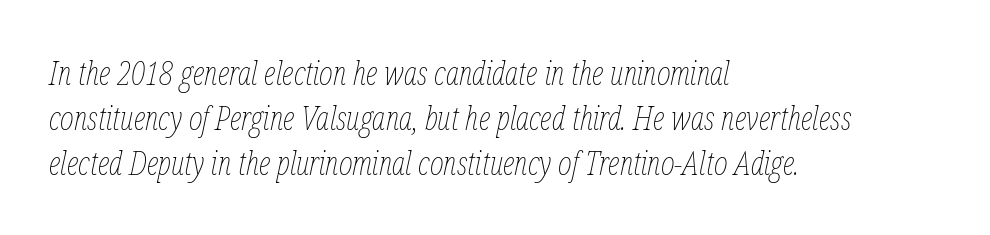
{"italic": "yes", "lean": "right", "slant_degrees": 12, "bold": "no", "weight": "thin", "width": "condensed", "stroke_contrast": "low", "x_height": "medium", "monospaced": "no", "underline": "no", "align": "left", "line_spacing": "normal", "line_spacing_ratio": 1.37, "letter_spacing": "normal", "letter_spacing_em": 0.0, "glyph_px": 33}
